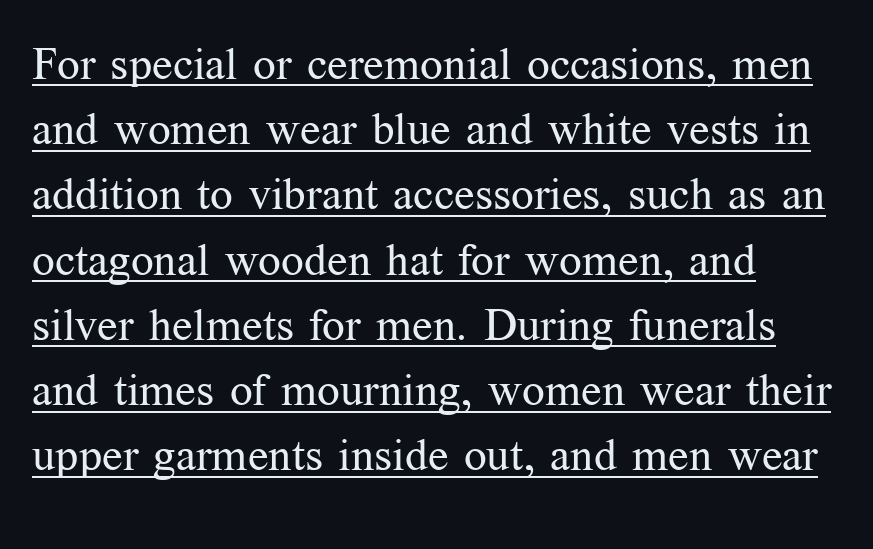
The image shows 45 px regular-weight serif type, upright; set left-aligned, normal line spacing (1.45x), normal letter spacing, underlined; medium stroke contrast and a medium x-height.
